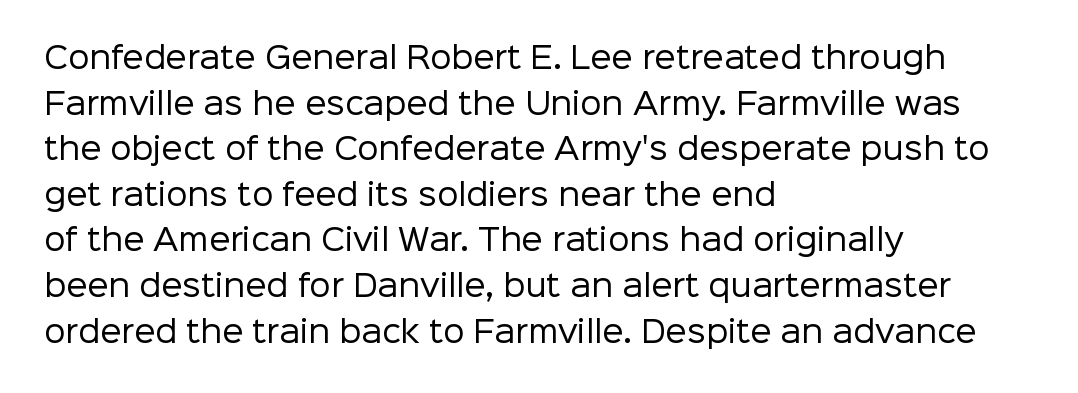
{"serif": "no", "italic": "no", "bold": "no", "weight": "regular", "width": "normal", "stroke_contrast": "low", "x_height": "medium", "monospaced": "no", "underline": "no", "align": "left", "line_spacing": "normal", "line_spacing_ratio": 1.52, "letter_spacing": "normal", "letter_spacing_em": 0.0, "glyph_px": 30}
